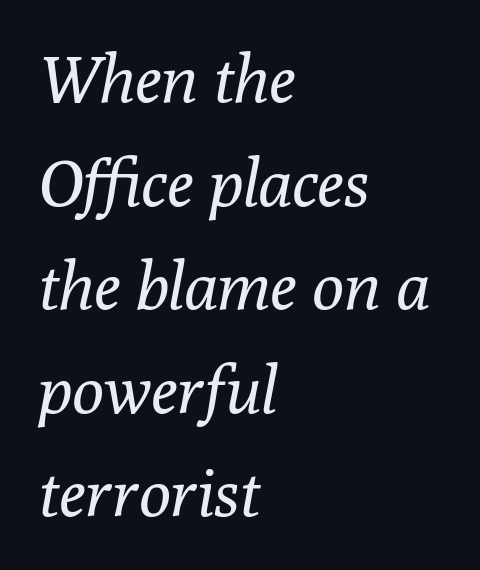
The image shows 66 px regular-weight serif type, italic (leaning right); set left-aligned, normal line spacing (1.57x), normal letter spacing, not underlined; low stroke contrast and a medium x-height.
